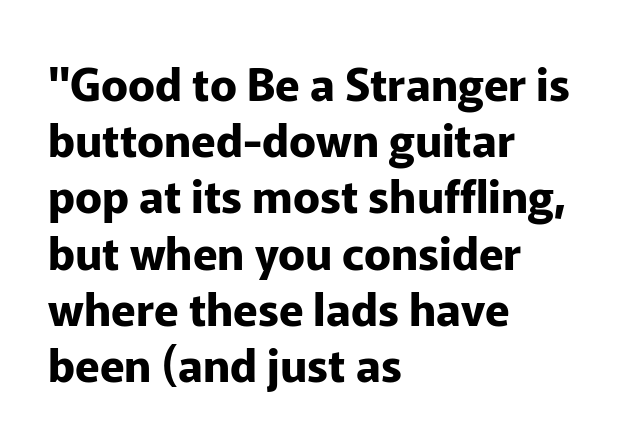
Anything drawn beneath the words? Only blank space. The line texture is even and compact thanks to regular tracking. Proportional: the letters do not fall into vertical columns. Plenty of ink on the page — the face is bold. The type sits square on the baseline with zero lean. Grotesque or geometric, the face here clearly has no serifs.
